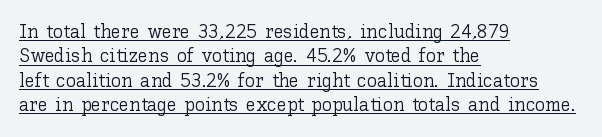
{"italic": "no", "bold": "no", "underline": "yes", "align": "left", "line_spacing_ratio": 1.22, "letter_spacing": "normal", "letter_spacing_em": 0.0, "glyph_px": 20}
